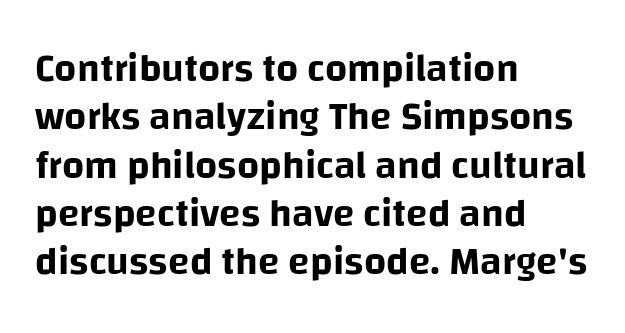
{"serif": "no", "italic": "no", "width": "normal", "stroke_contrast": "low", "x_height": "large", "monospaced": "no", "underline": "no", "align": "left", "line_spacing_ratio": 1.24, "letter_spacing": "normal", "letter_spacing_em": 0.0, "glyph_px": 39}
